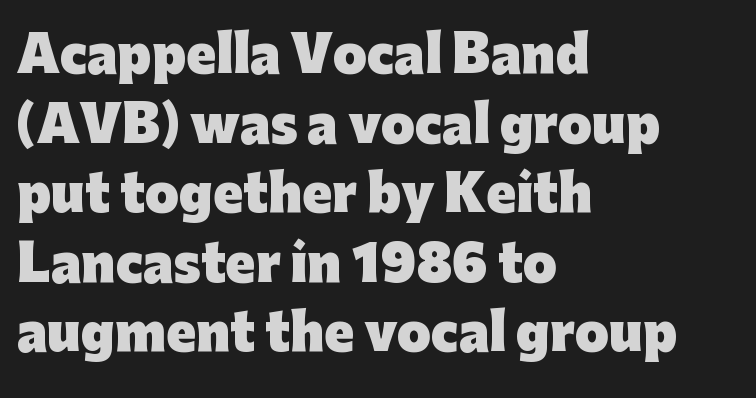
{"serif": "no", "italic": "no", "bold": "yes", "weight": "heavy", "width": "normal", "stroke_contrast": "low", "x_height": "medium", "monospaced": "no", "underline": "no", "align": "left", "line_spacing": "normal", "line_spacing_ratio": 1.42, "letter_spacing": "normal", "letter_spacing_em": 0.0, "glyph_px": 49}
